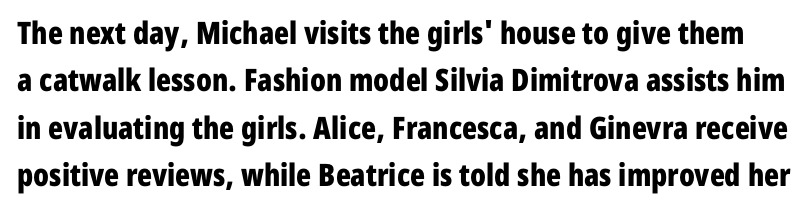
The letters stand upright; this is a roman face. Tracking here is standard; glyphs follow each other at the usual distance. Varying glyph widths throughout — classic text-font behaviour. Rows of type keep a routine distance in the vertical direction. Look at the stroke-to-counter ratio: heavy, a bold.
